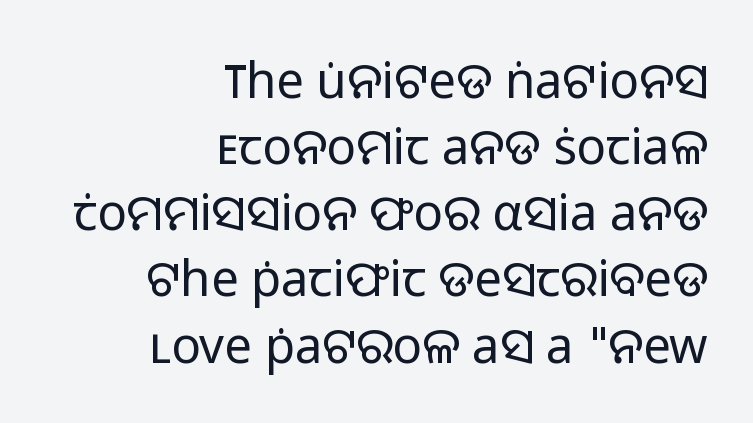
The image shows 49 px regular-weight sans-serif type, upright; set right-aligned, normal line spacing (1.35x), normal letter spacing, not underlined; low stroke contrast and a medium x-height.
